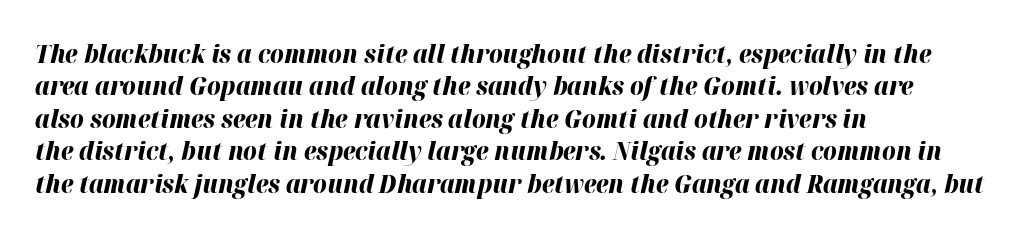
The foot of each line stays bare and open. How are the letters spaced? Ordinarily, with no added tracking. The glyphs have the mass of a bold cut. Reading down the column, the eye jumps a familiar distance to each next line.
